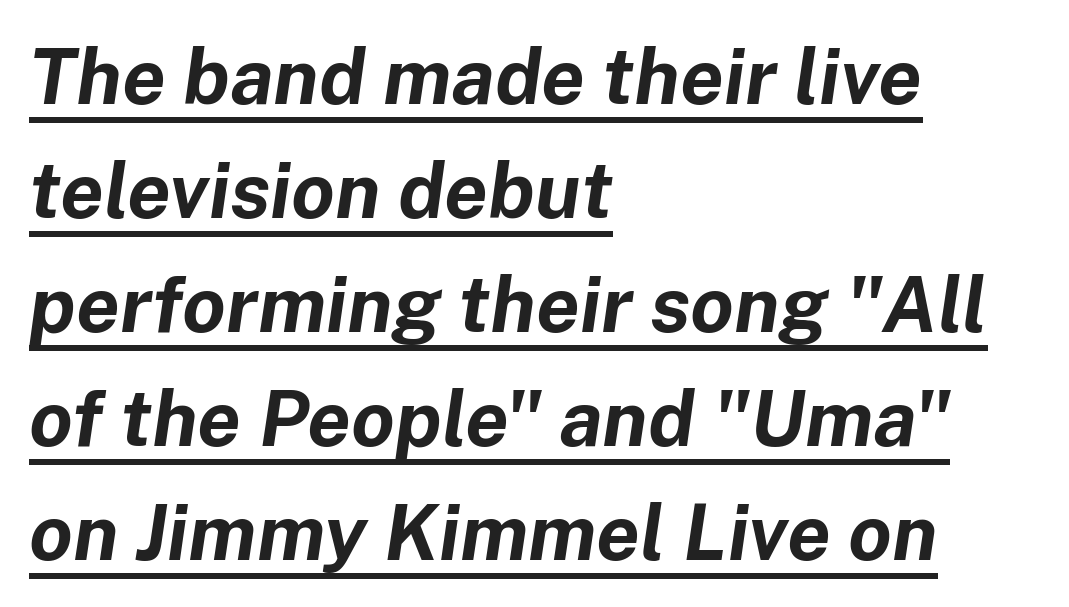
Q: Is the text bold? A: Yes.
Q: Is the text italic (slanted)? A: Yes, it leans right by about 8 degrees.
Q: Is the text underlined? A: Yes.
Q: How is the paragraph aligned? A: Left-aligned.
Q: Is the spacing between letters normal or unusually wide? A: Normal.
Q: Is the spacing between lines tight, normal or loose? A: Normal.
Q: Width (condensed, normal, or wide)? A: Normal.
Q: Stroke contrast? A: Low.
Q: x-height? A: Medium.
Q: Monospaced? A: No.
